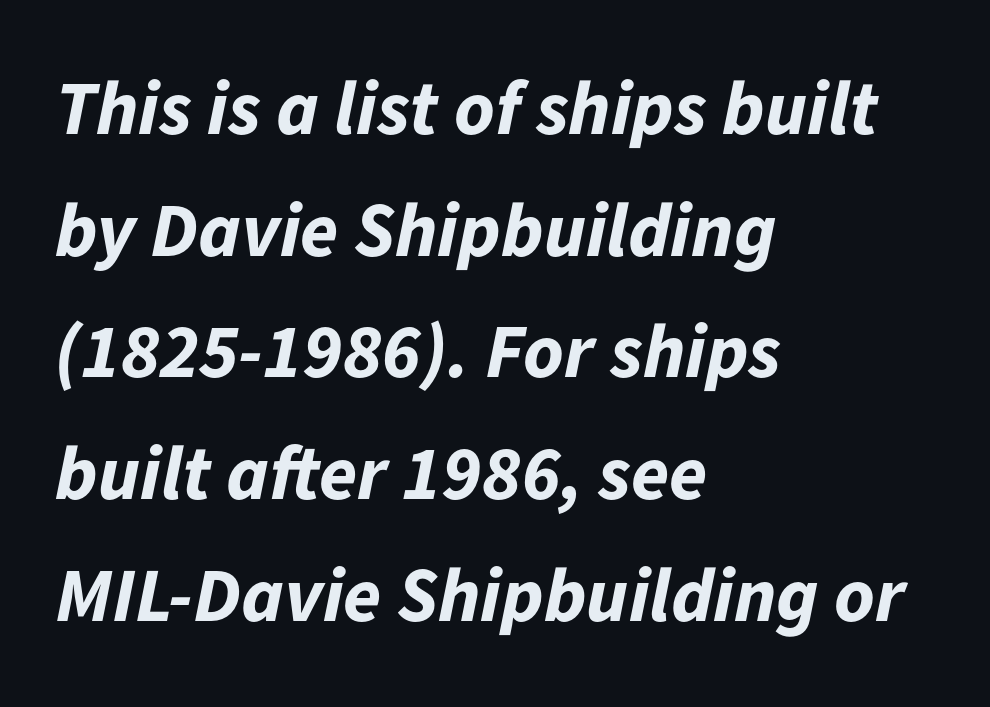
Quick note: interline space is typical. You could not count columns in this text — the font is proportionally spaced. Strokes here are thick enough to call this a true bold. You could call the tracking neutral — neither tight nor loose. Notice how the stems are inclined rather than vertical — that's the hallmark of italics. The ragged edge is on the right, which tells us the setting is flush left.
